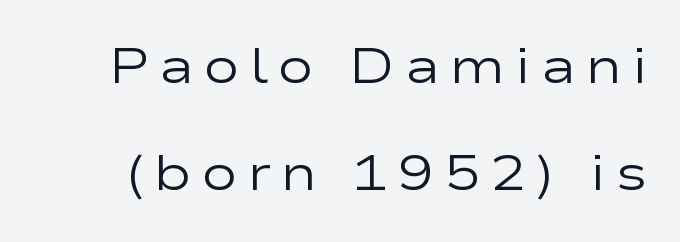
{"serif": "no", "italic": "no", "bold": "no", "weight": "regular", "width": "wide", "stroke_contrast": "low", "x_height": "medium", "monospaced": "no", "underline": "no", "line_spacing": "loose", "line_spacing_ratio": 2.19, "glyph_px": 49}
